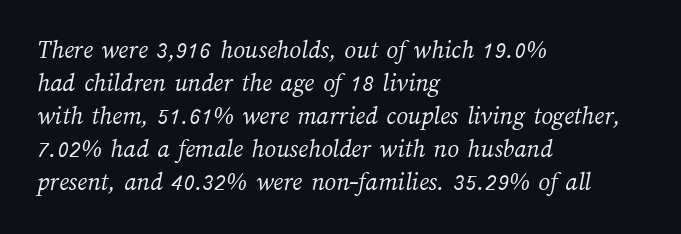
The image shows 26 px text type; set left-aligned, normal line spacing (1.27x), normal letter spacing, not underlined.
